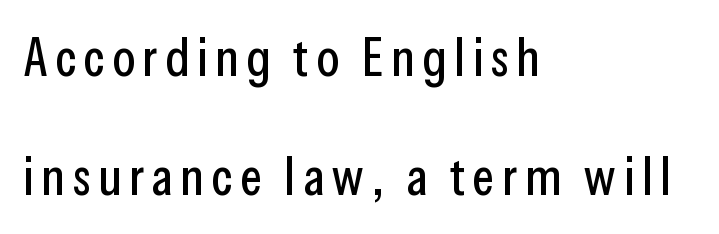
{"serif": "no", "italic": "no", "width": "condensed", "stroke_contrast": "low", "x_height": "medium", "monospaced": "no", "underline": "no", "align": "left", "line_spacing": "loose", "line_spacing_ratio": 2.24, "glyph_px": 53}
